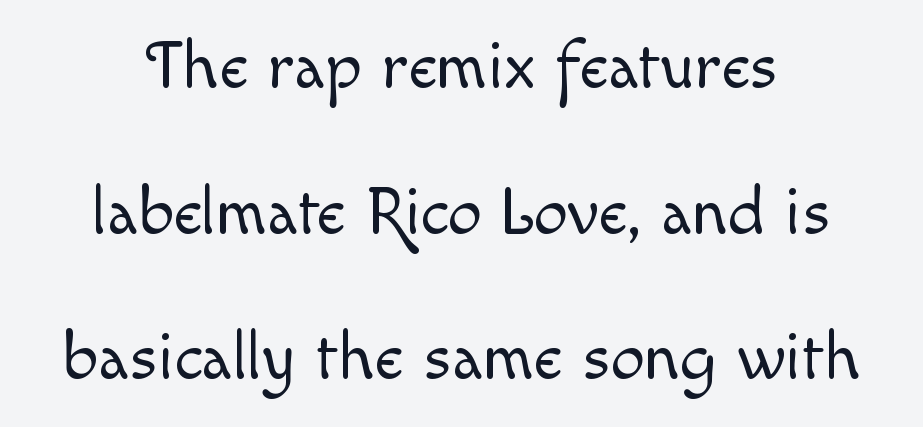
{"italic": "no", "bold": "no", "weight": "light", "width": "normal", "x_height": "small", "monospaced": "no", "underline": "no", "align": "center", "line_spacing": "loose", "line_spacing_ratio": 2.14, "letter_spacing": "normal", "letter_spacing_em": 0.0, "glyph_px": 68}
